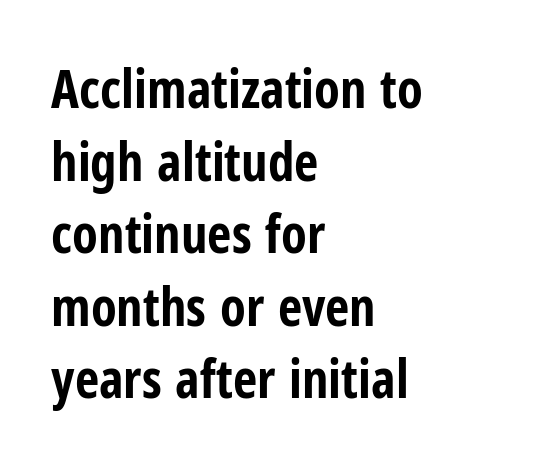
Note: no serifs on the glyphs. Think of a printed novel: that variable character pitch is what you see here. Each glyph is drawn with heavy, bold strokes. Lines of text with bare space underneath. What's the leading like? Ordinary, nothing unusual.
